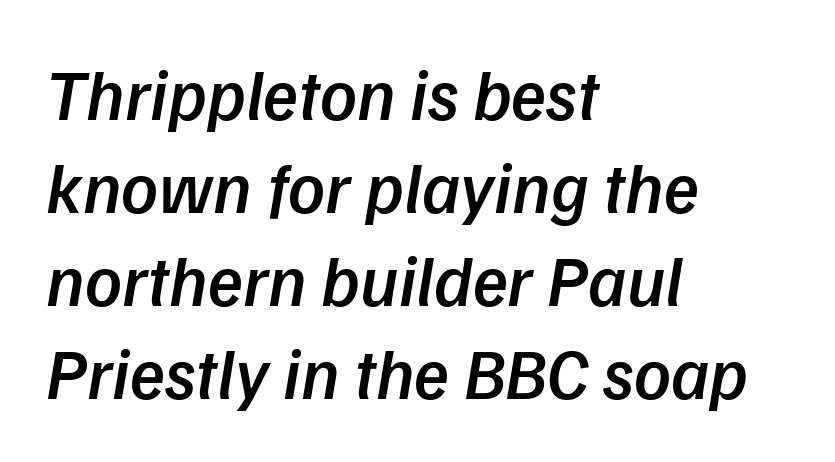
{"italic": "yes", "lean": "right", "slant_degrees": 9, "bold": "semi", "weight": "semibold", "width": "normal", "stroke_contrast": "low", "x_height": "medium", "monospaced": "no", "underline": "no", "align": "left", "line_spacing": "normal", "line_spacing_ratio": 1.29, "letter_spacing": "normal", "letter_spacing_em": 0.0, "glyph_px": 72}
